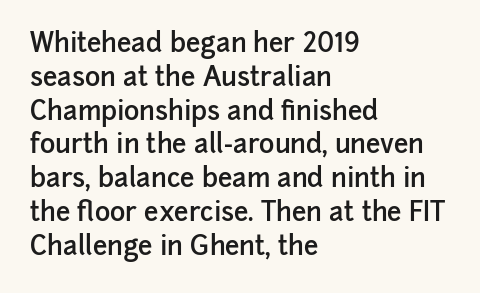
Q: Is the text bold? A: Semi-bold.
Q: Is the text italic (slanted)? A: No, it is upright.
Q: Is the text underlined? A: No.
Q: How is the paragraph aligned? A: Left-aligned.
Q: Is the spacing between letters normal or unusually wide? A: Normal.
Q: Is the spacing between lines tight, normal or loose? A: Normal.
